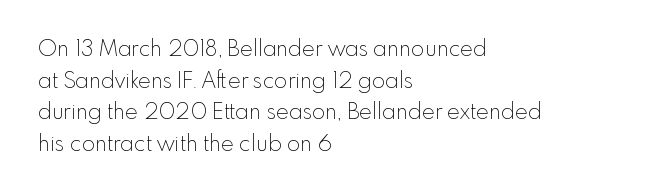
Ordinary non-slanted type is in use. Whoever set this chose a conventional vertical rhythm. Nothing unusual about the tracking: characters are spaced as the font intends. Every row of glyphs begins at an identical x-position on the left.
